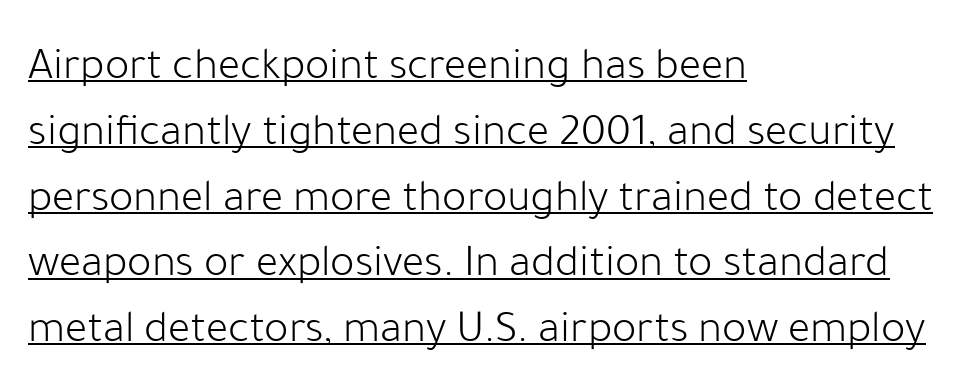
The lettering holds an erect, upright posture throughout. Here the glyphs are tracked normally, forming tight word shapes. Is this a fixed-width face? No — the glyphs have proportional, varying widths. Rows of type keep a routine distance in the vertical direction.
